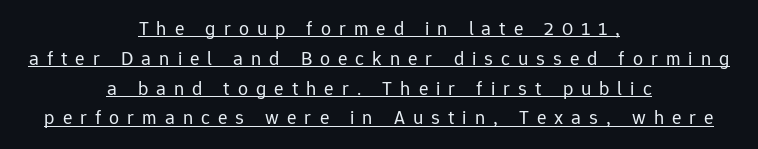
The image shows 20 px text type, upright; set centered, normal line spacing (1.49x), unusually wide letter spacing (+0.4 em), underlined.
